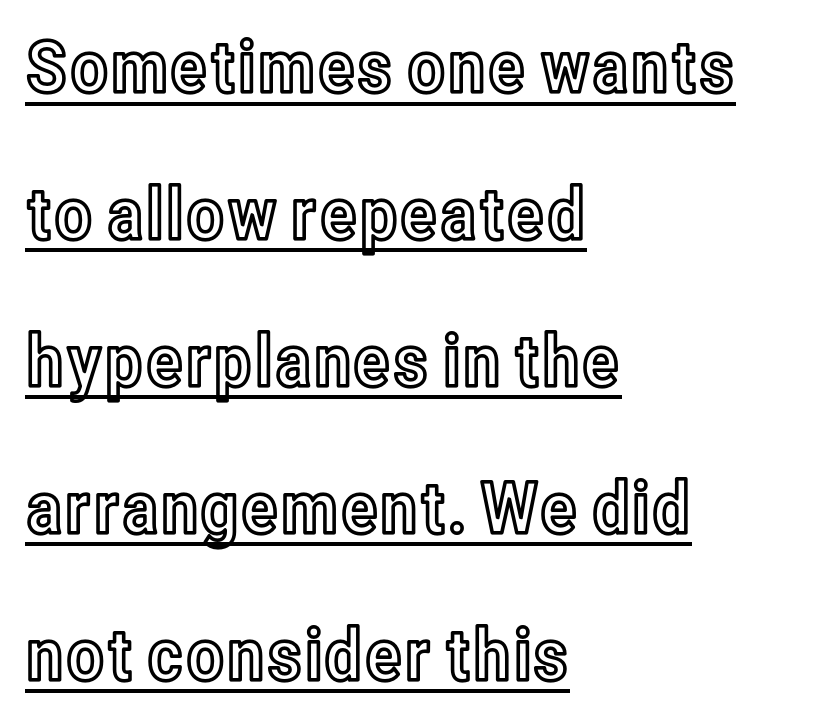
Q: Is the text italic (slanted)? A: No, it is upright.
Q: Is the text underlined? A: Yes.
Q: How is the paragraph aligned? A: Left-aligned.
Q: Is the spacing between letters normal or unusually wide? A: Normal.
Q: Is the spacing between lines tight, normal or loose? A: Loose.
Q: Width (condensed, normal, or wide)? A: Condensed.
Q: x-height? A: Medium.
Q: Monospaced? A: No.
